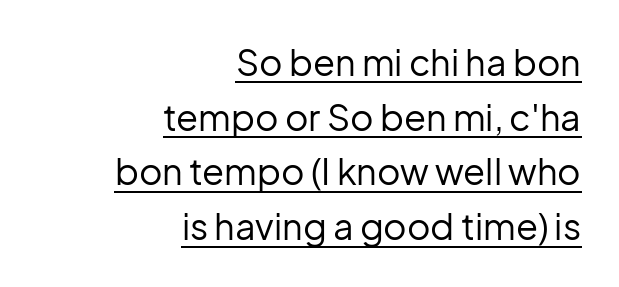
The rag falls on the left side of this text block. Honestly, the letter spacing is just normal — you wouldn't notice it. You could not count columns in this text — the font is proportionally spaced. The font is comparable to plain body text, perhaps lighter. Is there any slant? The stems are plumb.
